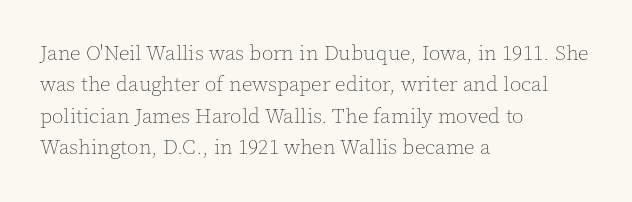
{"italic": "no", "bold": "no", "underline": "no", "align": "left", "line_spacing": "normal", "line_spacing_ratio": 1.49, "letter_spacing": "normal", "letter_spacing_em": 0.0, "glyph_px": 21}
